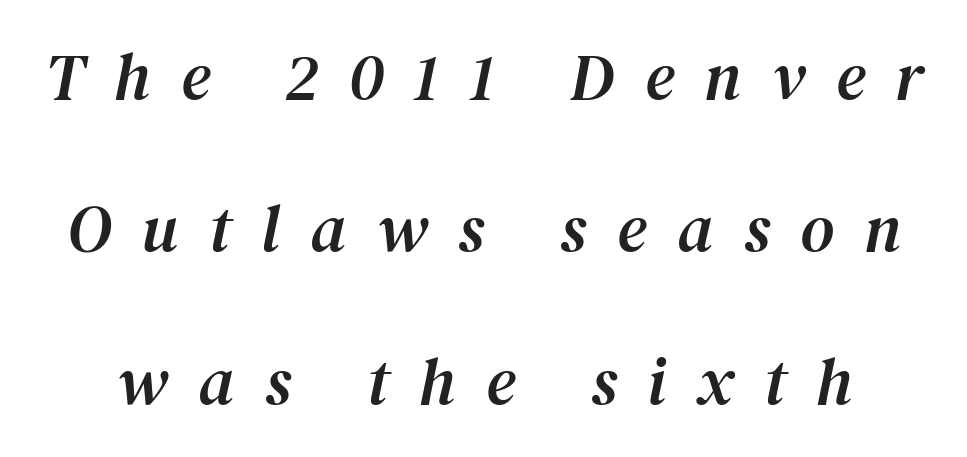
The image shows 66 px serif type, italic (leaning right); set loose line spacing (2.31x), unusually wide letter spacing (+0.46 em), not underlined; medium stroke contrast and a medium x-height.
